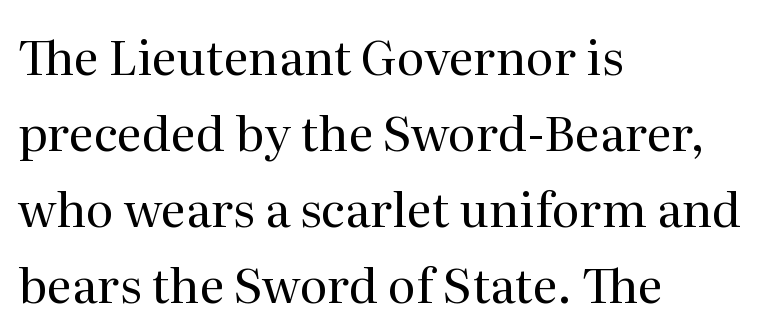
Classification — serif. In CSS terms this would be text-align: left. Weight: regular or lighter. Every stem runs plumb, perpendicular to the baseline.
